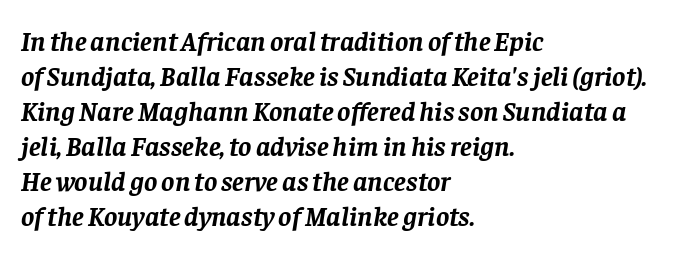
{"serif": "yes", "italic": "yes", "lean": "right", "slant_degrees": 8, "bold": "yes", "weight": "semibold", "width": "normal", "stroke_contrast": "low", "x_height": "large", "monospaced": "no", "underline": "no", "align": "left", "line_spacing": "normal", "line_spacing_ratio": 1.25, "letter_spacing": "normal", "letter_spacing_em": 0.0, "glyph_px": 28}
